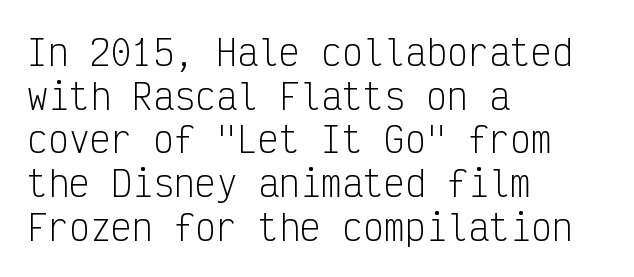
In terms of posture, this sample is upright. The characters are drawn with everyday or finer stroke widths. Only glyphs here, with clear space below each row. Classification — sans serif. Each letter, wide or thin by design, is forced into the same width here.
